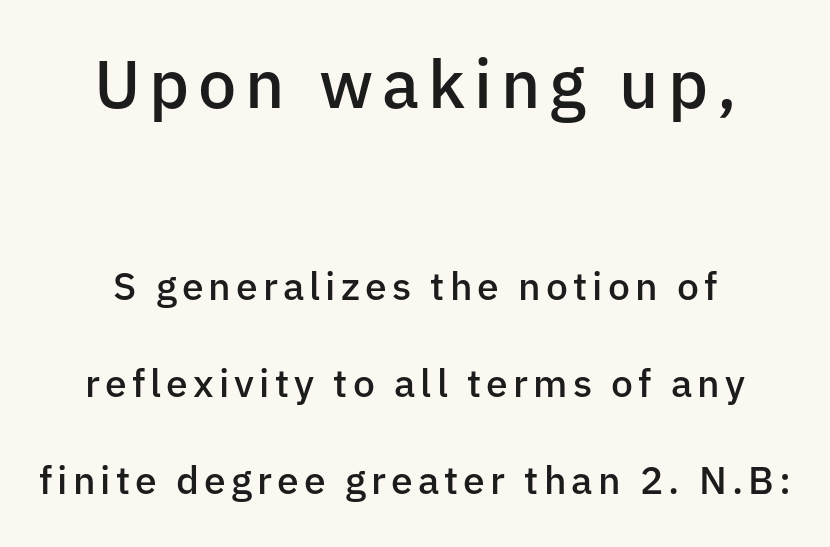
Q: Is the text bold? A: Semi-bold.
Q: Is the text italic (slanted)? A: No, it is upright.
Q: Is the typeface a serif or a sans-serif typeface? A: Sans-serif.
Q: Is the text underlined? A: No.
Q: How is the paragraph aligned? A: Centered.
Q: Is the spacing between lines tight, normal or loose? A: Loose.
Q: Which block of text is set in a larger size, the first (top) or the second (bottom)? A: The first (top) one.
Q: Width (condensed, normal, or wide)? A: Normal.
Q: Stroke contrast? A: Low.
Q: x-height? A: Medium.
Q: Monospaced? A: No.
